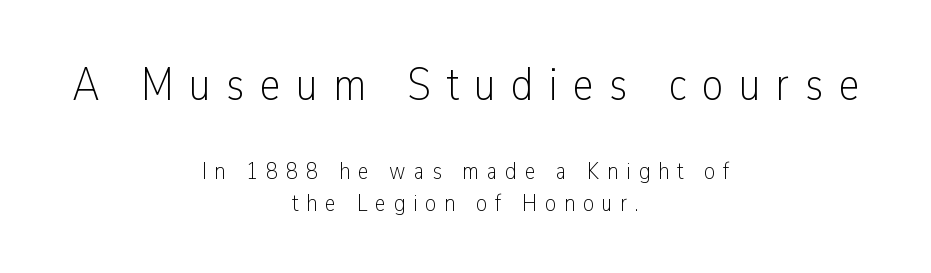
The image shows 47 px light, condensed sans-serif type, upright; set centered, normal line spacing (1.36x), unusually wide letter spacing (+0.33 em), not underlined; the first (top) block is 1.96x larger; low stroke contrast and a medium x-height.
